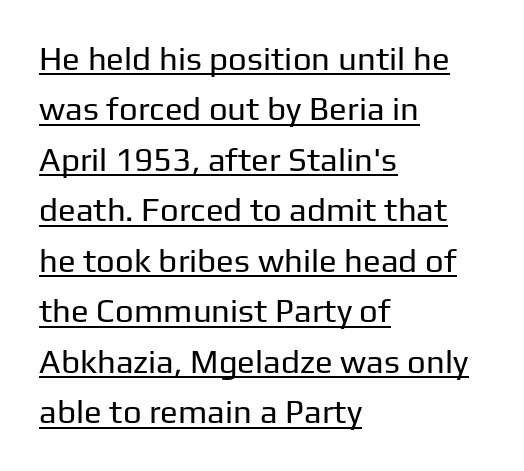
Q: Is the text bold? A: No.
Q: Is the text italic (slanted)? A: No, it is upright.
Q: Is the typeface a serif or a sans-serif typeface? A: Sans-serif.
Q: Is the text underlined? A: Yes.
Q: How is the paragraph aligned? A: Left-aligned.
Q: Is the spacing between letters normal or unusually wide? A: Normal.
Q: Is the spacing between lines tight, normal or loose? A: Normal.
Q: Width (condensed, normal, or wide)? A: Normal.
Q: Stroke contrast? A: Low.
Q: x-height? A: Medium.
Q: Monospaced? A: No.
